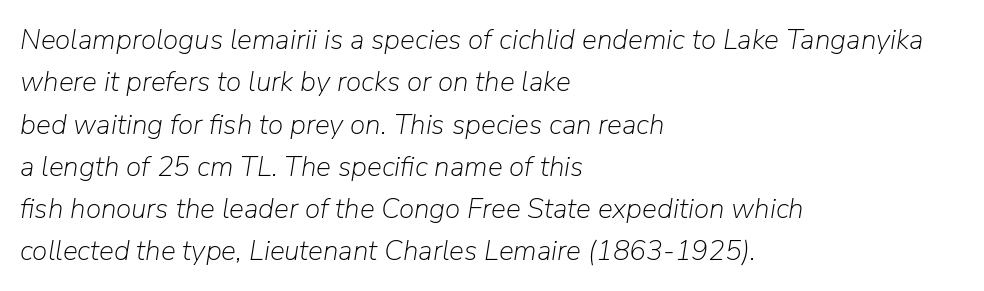
{"italic": "yes", "lean": "right", "slant_degrees": 9, "bold": "no", "weight": "light", "width": "normal", "stroke_contrast": "low", "x_height": "medium", "monospaced": "no", "underline": "no", "align": "left", "line_spacing": "normal", "line_spacing_ratio": 1.51, "letter_spacing": "normal", "letter_spacing_em": 0.0, "glyph_px": 28}
